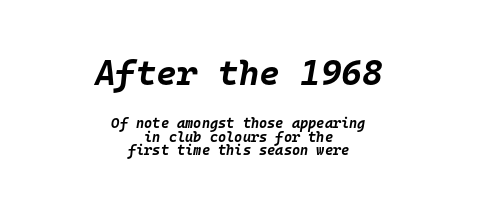
The image shows 35 px bold type, italic (leaning right), monospaced; set centered, tight line spacing (0.99x), normal letter spacing, not underlined; the first (top) block is 2.5x larger; low stroke contrast and a large x-height.
